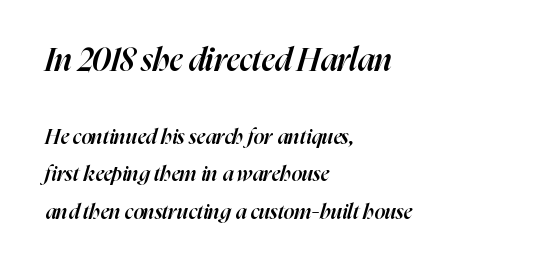
The image shows 32 px semibold type, italic (leaning right); set left-aligned, line spacing 1.77x, normal letter spacing, not underlined; the first (top) block is 1.52x larger; high stroke contrast and a medium x-height.
